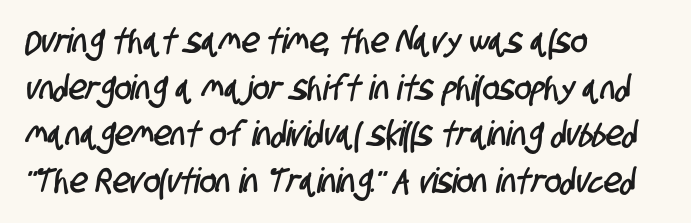
The image shows 35 px condensed sans-serif type; set left-aligned, normal line spacing (1.33x), normal letter spacing, not underlined; low stroke contrast and a large x-height.
